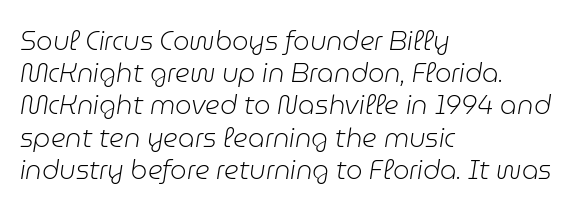
{"italic": "yes", "lean": "right", "slant_degrees": 9, "bold": "no", "underline": "no", "align": "left", "line_spacing_ratio": 1.24, "letter_spacing": "normal", "letter_spacing_em": 0.0, "glyph_px": 26}
